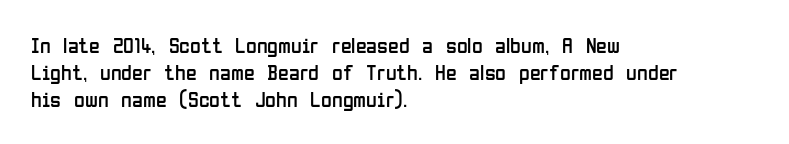
Beneath every word, the page is bare. The lettering holds an erect, upright posture throughout. Caption: face not bold, strokes unweighted. The gaps between neighbouring characters are ordinary and unremarkable.
